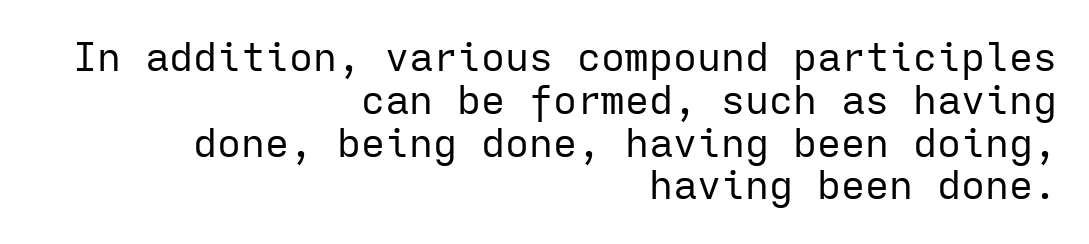
The gap between lines stays unmarked. Nobody touched the tracking dial on this one. Observe the absence of serifs on each vertical stroke in this sample. Baseline-to-baseline distance is barely more than the letter height. Caption: face not bold, strokes unweighted. Posture: straight, roman, zero tilt.
